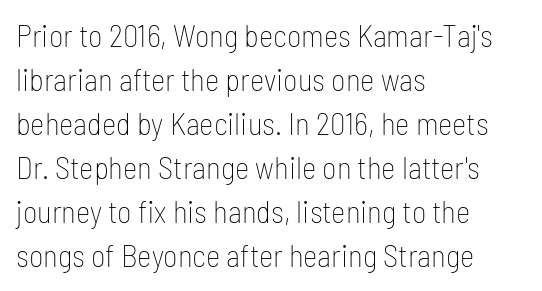
The image shows 31 px thin, condensed sans-serif type, upright; set left-aligned, normal line spacing (1.42x), normal letter spacing, not underlined; low stroke contrast and a medium x-height.
